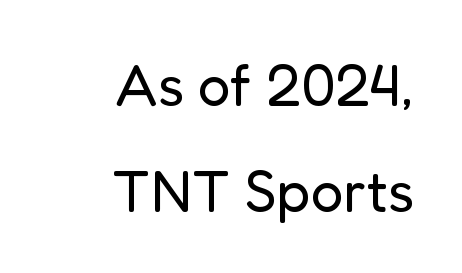
{"serif": "no", "italic": "no", "bold": "no", "weight": "regular", "width": "normal", "stroke_contrast": "low", "x_height": "medium", "monospaced": "no", "underline": "no", "align": "right", "line_spacing_ratio": 1.82, "letter_spacing": "normal", "letter_spacing_em": 0.0, "glyph_px": 58}
